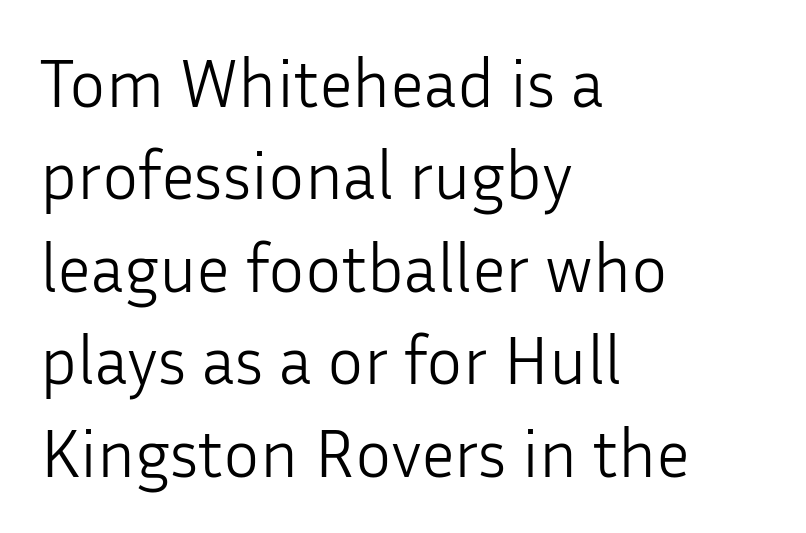
Q: Is the text bold? A: No.
Q: Is the text italic (slanted)? A: No, it is upright.
Q: Is the typeface a serif or a sans-serif typeface? A: Sans-serif.
Q: Is the text underlined? A: No.
Q: How is the paragraph aligned? A: Left-aligned.
Q: Is the spacing between letters normal or unusually wide? A: Normal.
Q: Is the spacing between lines tight, normal or loose? A: Normal.
Q: Width (condensed, normal, or wide)? A: Normal.
Q: Stroke contrast? A: Low.
Q: x-height? A: Medium.
Q: Monospaced? A: No.
